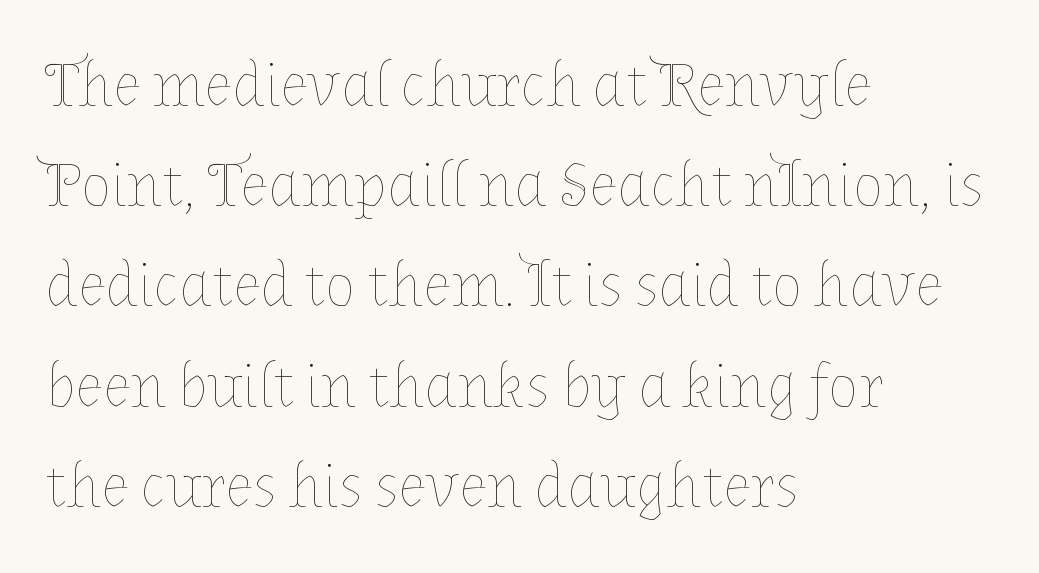
Each letter keeps its own natural width here, so spacing adapts to shape. A normal amount of white space separates one row of letters from the next. No chunkiness to these letters — they're not bold. The gaps between neighbouring characters are ordinary and unremarkable.
